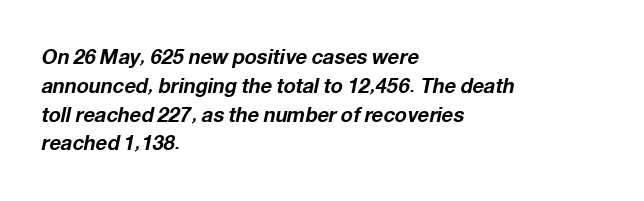
The image shows 20 px bold type, italic (leaning right); set left-aligned, normal line spacing (1.44x), normal letter spacing, not underlined.
